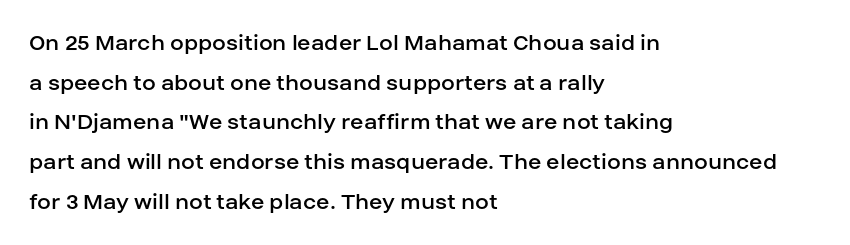
The image shows 25 px text type, upright; set left-aligned, normal line spacing (1.59x), normal letter spacing, not underlined.
